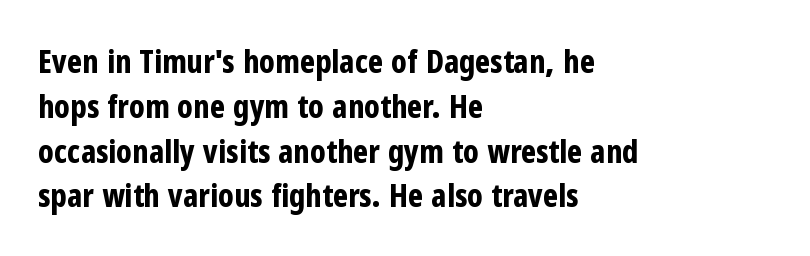
The image shows 32 px bold, condensed sans-serif type, upright; set left-aligned, normal line spacing (1.4x), normal letter spacing, not underlined; low stroke contrast and a medium x-height.
